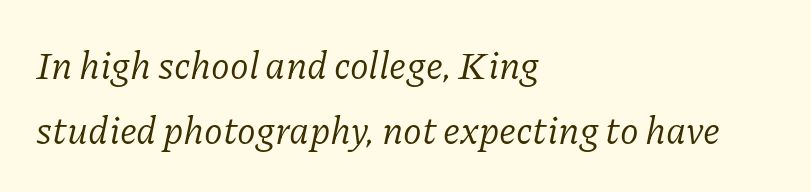
The image shows 38 px regular-weight serif type, italic (leaning right); set left-aligned, normal line spacing (1.7x), normal letter spacing, not underlined; low stroke contrast and a medium x-height.
